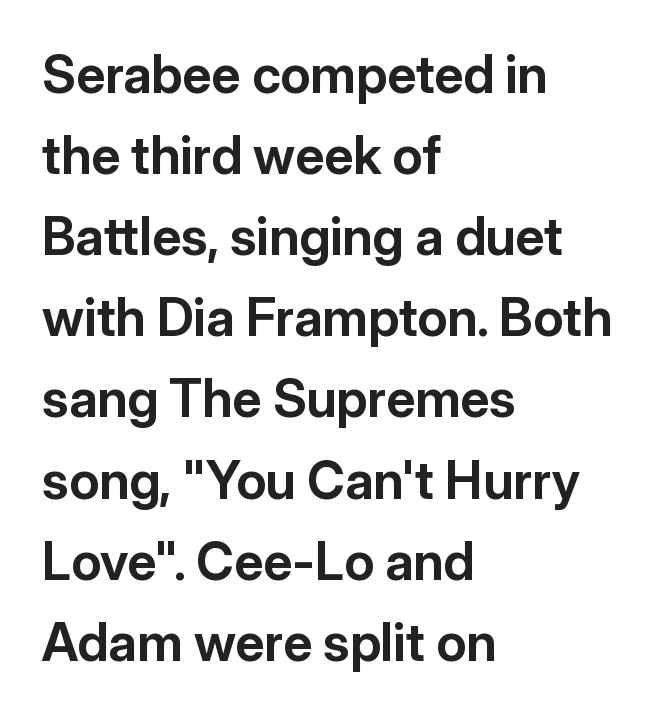
{"serif": "no", "italic": "no", "bold": "yes", "weight": "bold", "width": "normal", "stroke_contrast": "low", "x_height": "medium", "monospaced": "no", "underline": "no", "align": "left", "line_spacing": "normal", "line_spacing_ratio": 1.56, "letter_spacing": "normal", "letter_spacing_em": 0.0, "glyph_px": 52}
